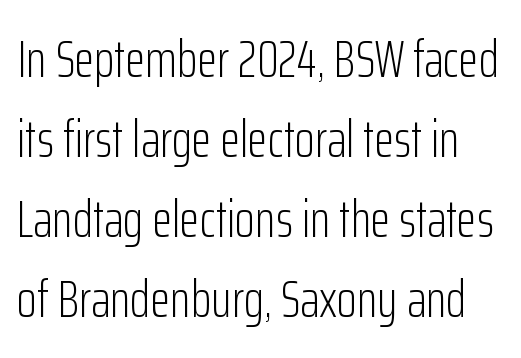
{"serif": "no", "italic": "no", "bold": "no", "weight": "light", "width": "condensed", "stroke_contrast": "low", "x_height": "medium", "monospaced": "no", "underline": "no", "line_spacing": "normal", "line_spacing_ratio": 1.54, "letter_spacing": "normal", "letter_spacing_em": 0.0, "glyph_px": 52}
